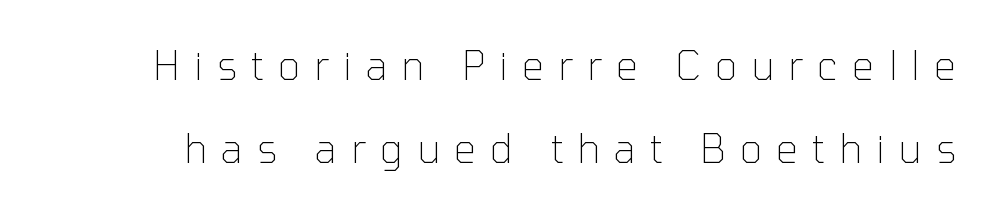
The image shows 39 px thin sans-serif type, upright; set loose line spacing (2.12x), unusually wide letter spacing (+0.36 em), not underlined; low stroke contrast and a medium x-height.
